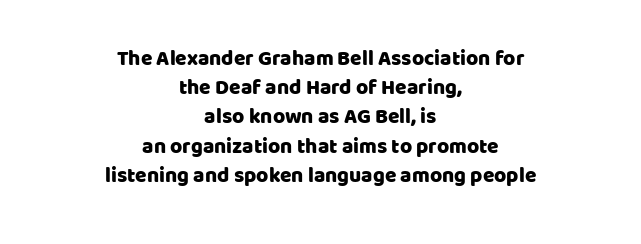
{"italic": "no", "underline": "no", "align": "center", "line_spacing": "normal", "line_spacing_ratio": 1.39, "letter_spacing": "normal", "letter_spacing_em": 0.0, "glyph_px": 21}
